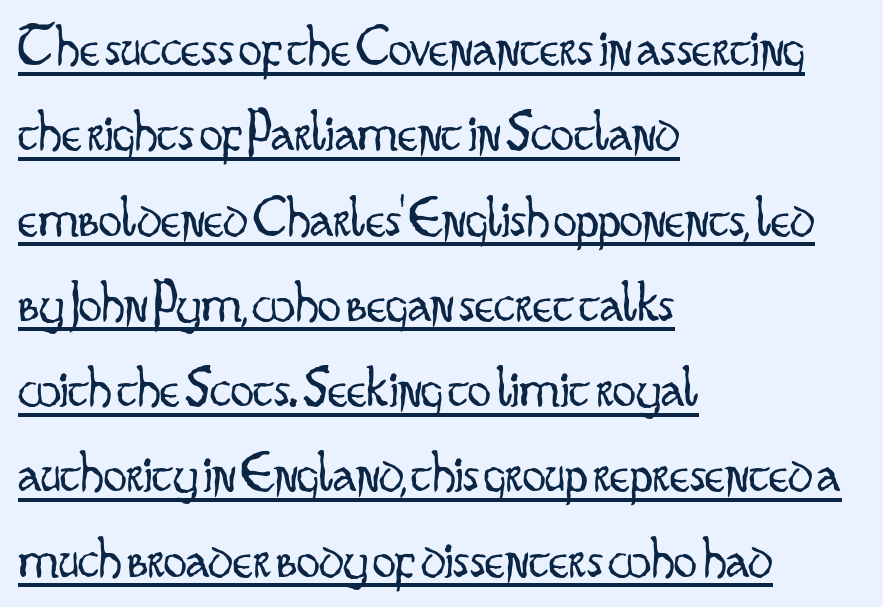
Q: Is the text bold? A: No.
Q: Is the text italic (slanted)? A: No, it is upright.
Q: Is the typeface a serif or a sans-serif typeface? A: Sans-serif.
Q: Is the text underlined? A: Yes.
Q: How is the paragraph aligned? A: Left-aligned.
Q: Is the spacing between letters normal or unusually wide? A: Normal.
Q: Is the spacing between lines tight, normal or loose? A: Normal.
Q: Width (condensed, normal, or wide)? A: Condensed.
Q: Stroke contrast? A: Low.
Q: x-height? A: Small.
Q: Monospaced? A: No.
